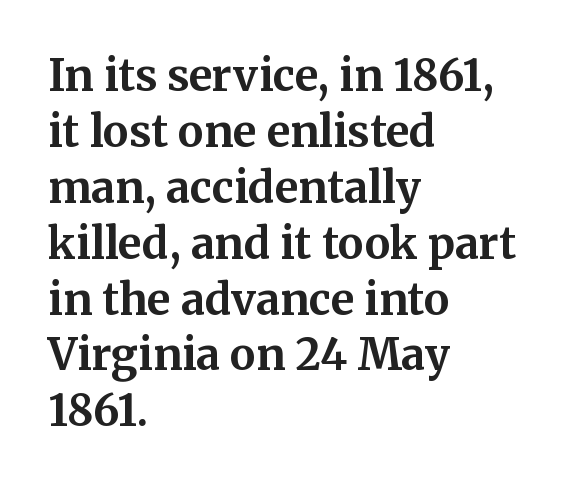
Q: Is the text bold? A: Yes.
Q: Is the text italic (slanted)? A: No, it is upright.
Q: Is the typeface a serif or a sans-serif typeface? A: Serif.
Q: Is the text underlined? A: No.
Q: How is the paragraph aligned? A: Left-aligned.
Q: Is the spacing between letters normal or unusually wide? A: Normal.
Q: Is the spacing between lines tight, normal or loose? A: Normal.
Q: Width (condensed, normal, or wide)? A: Normal.
Q: Stroke contrast? A: Medium.
Q: x-height? A: Medium.
Q: Monospaced? A: No.
